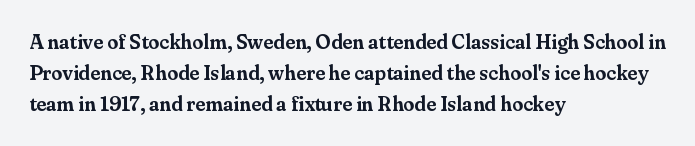
{"italic": "no", "underline": "no", "align": "left", "line_spacing": "normal", "line_spacing_ratio": 1.55, "letter_spacing": "normal", "letter_spacing_em": 0.0, "glyph_px": 20}
